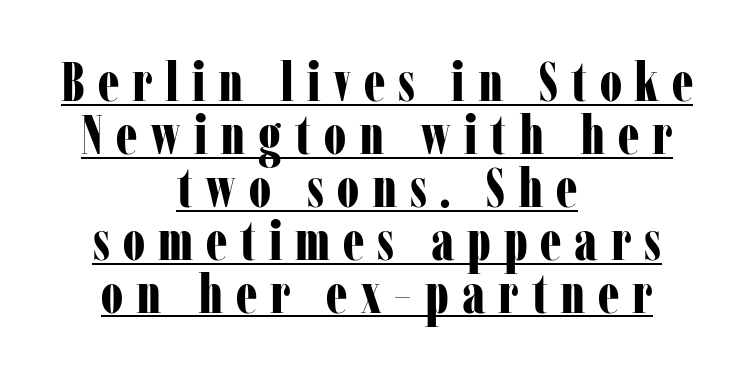
Look at the stroke-to-counter ratio: heavy, a bold. This sample uses a serif face. Do the characters align in a grid? No, the font is proportional. The typesetter has applied underlining to the passage shown. Loose tracking; the words dissolve into strings of separated letters. You could barely slide anything between these rows.
